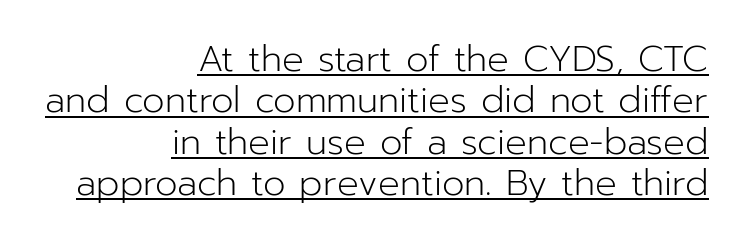
{"serif": "no", "italic": "no", "bold": "no", "weight": "light", "width": "normal", "stroke_contrast": "low", "x_height": "medium", "monospaced": "no", "underline": "yes", "align": "right", "line_spacing": "tight", "line_spacing_ratio": 1.15, "letter_spacing": "normal", "letter_spacing_em": 0.0, "glyph_px": 36}
